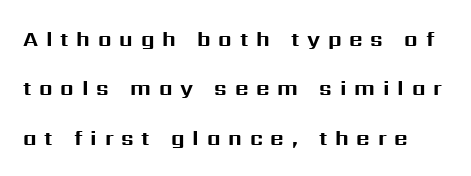
{"italic": "no", "bold": "yes", "underline": "no", "line_spacing": "loose", "line_spacing_ratio": 2.35, "letter_spacing": "wide", "letter_spacing_em": 0.37, "glyph_px": 21}
